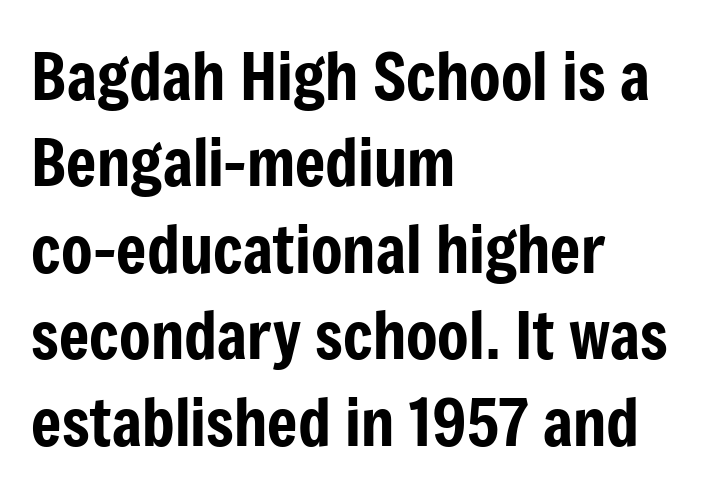
Each word holds together tightly as a unit, with standard inter-letter gaps. A student would call this left alignment; a typographer would say flush left, rag right. When letters stand straight like this, we call the style roman or upright. Normally led — the rows are evenly, conventionally spaced. Each letter's strokes conclude bluntly, with no projecting serifs. Character widths vary here, with narrow letters taking less room than wide ones.
